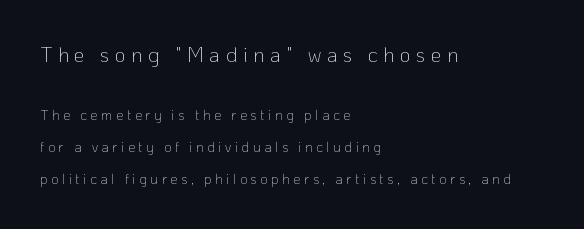
Q: Is the text bold? A: No.
Q: Is the text italic (slanted)? A: No, it is upright.
Q: Is the text underlined? A: No.
Q: How is the paragraph aligned? A: Left-aligned.
Q: Is the spacing between letters normal or unusually wide? A: Unusually wide.
Q: Is the spacing between lines tight, normal or loose? A: Loose.
Q: Which block of text is set in a larger size, the first (top) or the second (bottom)? A: The first (top) one.
